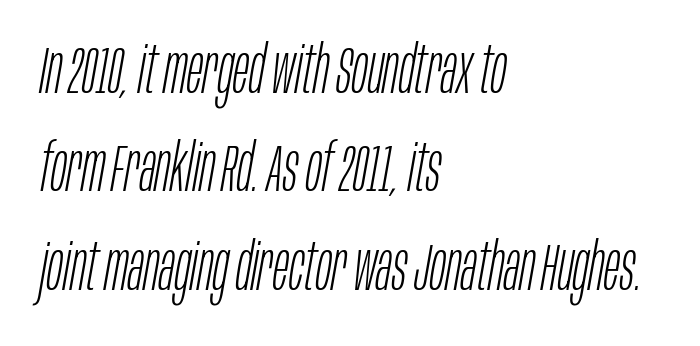
Q: Is the text bold? A: No.
Q: Is the text italic (slanted)? A: Yes, it leans right by about 10 degrees.
Q: Is the text underlined? A: No.
Q: How is the paragraph aligned? A: Left-aligned.
Q: Is the spacing between letters normal or unusually wide? A: Normal.
Q: Is the spacing between lines tight, normal or loose? A: Normal.
Q: Width (condensed, normal, or wide)? A: Condensed.
Q: Stroke contrast? A: Low.
Q: x-height? A: Large.
Q: Monospaced? A: No.
